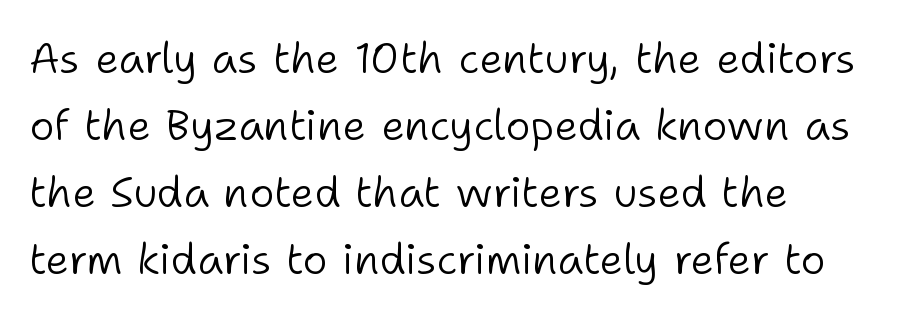
The image shows 43 px light sans-serif type, upright; set left-aligned, normal line spacing (1.56x), normal letter spacing, not underlined; low stroke contrast and a medium x-height.
